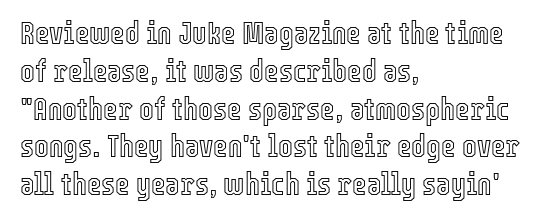
{"italic": "no", "width": "condensed", "x_height": "medium", "monospaced": "no", "underline": "no", "align": "left", "line_spacing_ratio": 1.22, "letter_spacing": "normal", "letter_spacing_em": 0.0, "glyph_px": 31}
